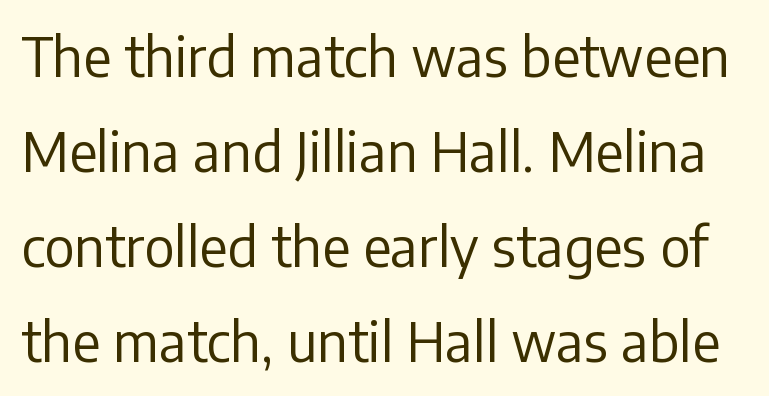
The space directly below the letters is spotless. Here the designer chose a conventional face with non-uniform glyph widths. Is the type heavy? It reads as light-to-regular instead. The type is set solid horizontally, with unmodified tracking. This is the regular roman posture of the typeface. No feet cap the strokes, marking this as sans-serif type.
